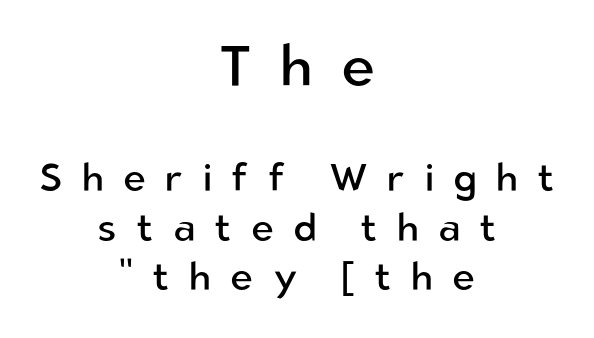
{"serif": "no", "italic": "no", "bold": "no", "weight": "regular", "width": "normal", "stroke_contrast": "low", "x_height": "medium", "monospaced": "no", "underline": "no", "align": "center", "line_spacing": "normal", "line_spacing_ratio": 1.27, "letter_spacing": "wide", "letter_spacing_em": 0.49, "larger_block": "first", "size_ratio": 1.49, "glyph_px": 58}
